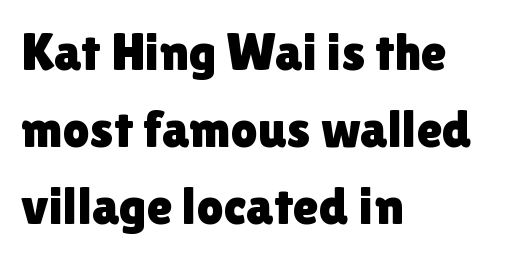
{"serif": "no", "italic": "no", "width": "normal", "x_height": "medium", "monospaced": "no", "underline": "no", "align": "left", "line_spacing": "normal", "line_spacing_ratio": 1.45, "letter_spacing": "normal", "letter_spacing_em": 0.0, "glyph_px": 53}
